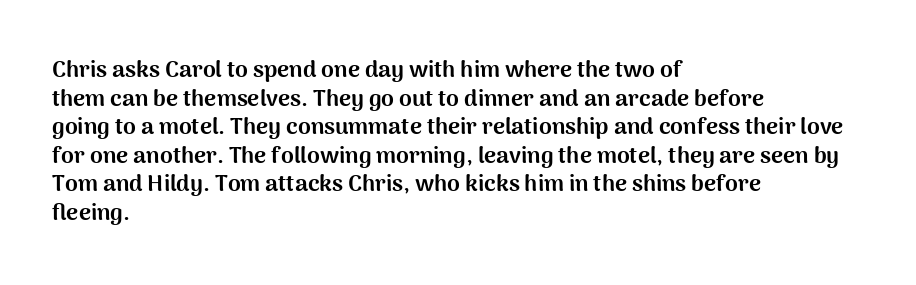
The image shows 23 px bold type, upright; set left-aligned, line spacing 1.24x, normal letter spacing, not underlined.
